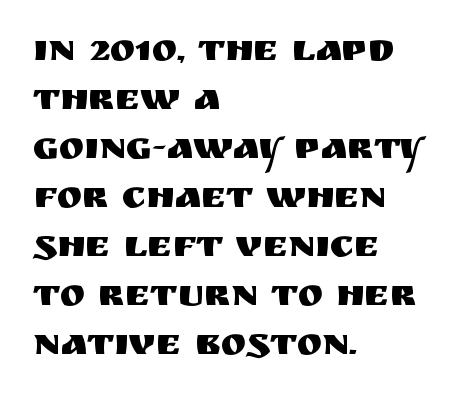
{"serif": "no", "italic": "no", "width": "normal", "stroke_contrast": "medium", "x_height": "large", "monospaced": "no", "underline": "no", "align": "left", "line_spacing": "normal", "line_spacing_ratio": 1.29, "letter_spacing": "normal", "letter_spacing_em": 0.0, "glyph_px": 38}
